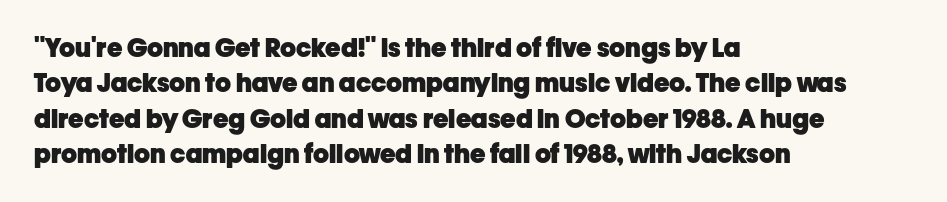
{"italic": "no", "bold": "yes", "underline": "no", "align": "left", "line_spacing": "normal", "line_spacing_ratio": 1.36, "letter_spacing": "normal", "letter_spacing_em": 0.0, "glyph_px": 26}
